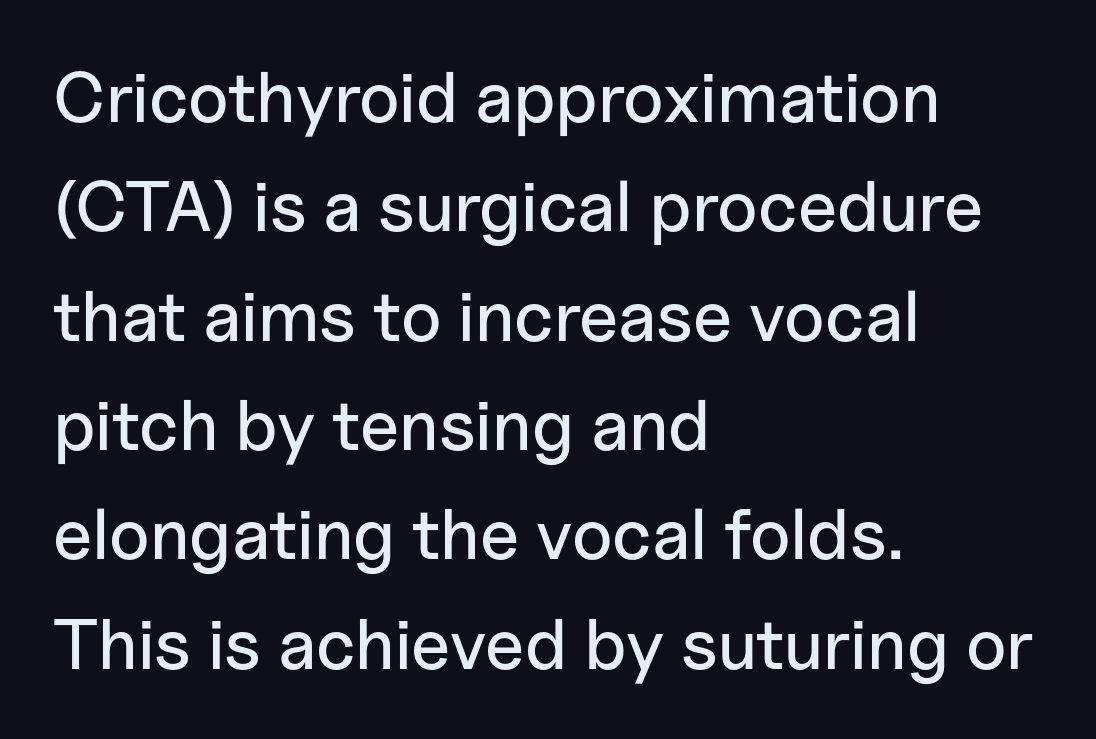
The image shows 71 px sans-serif type, upright; set left-aligned, normal line spacing (1.54x), normal letter spacing, not underlined; low stroke contrast and a medium x-height.
